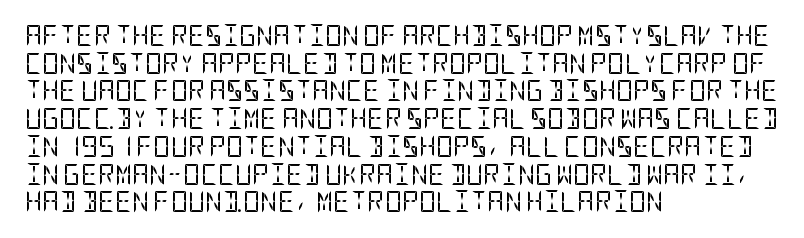
Every stem runs plumb, perpendicular to the baseline. Leftover space on each line is placed entirely after the last word. Check the space under the baseline: it is left empty. This reads as an unemphasized weight, regular at the heaviest. Caption: standard tracking, unaltered.
